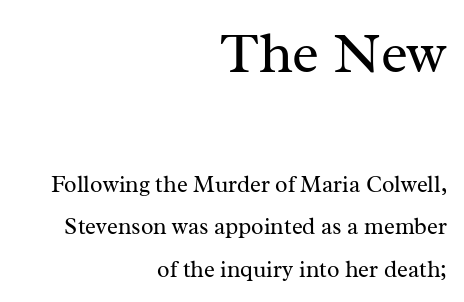
Q: Is the text bold? A: No.
Q: Is the text italic (slanted)? A: No, it is upright.
Q: Is the typeface a serif or a sans-serif typeface? A: Serif.
Q: Is the text underlined? A: No.
Q: How is the paragraph aligned? A: Right-aligned.
Q: Is the spacing between letters normal or unusually wide? A: Normal.
Q: Which block of text is set in a larger size, the first (top) or the second (bottom)? A: The first (top) one.
Q: Width (condensed, normal, or wide)? A: Normal.
Q: Stroke contrast? A: Medium.
Q: x-height? A: Medium.
Q: Monospaced? A: No.
